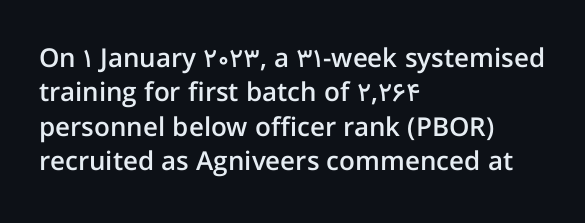
Where is the straight margin? On the left. Short note: letters normally spaced. Lines of text with bare space underneath. On the weight axis this lands at semibold, roughly 600. The passage shown stacks its lines at a standard gap.
